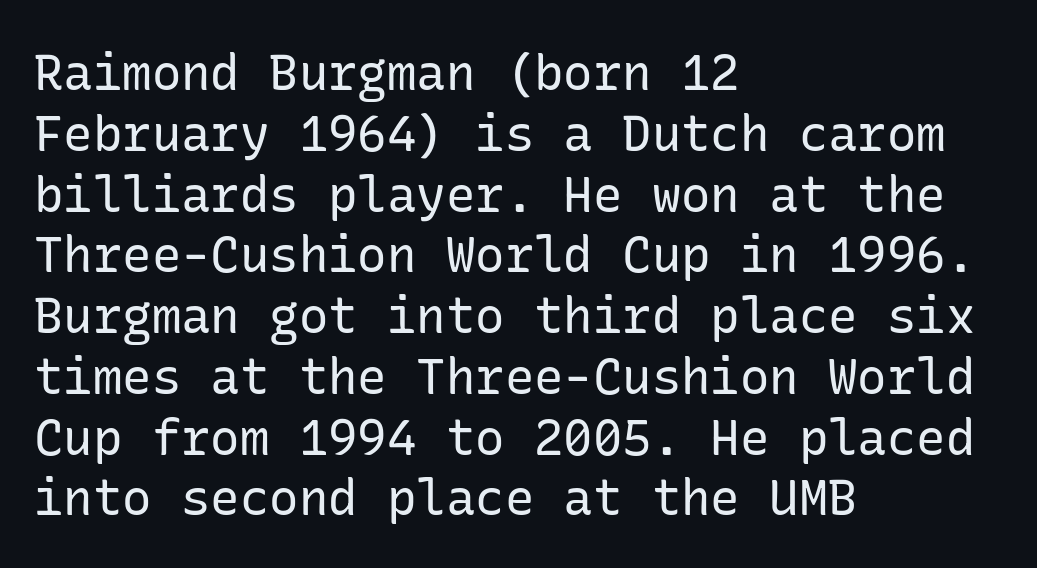
{"serif": "no", "italic": "no", "bold": "no", "weight": "regular", "width": "normal", "stroke_contrast": "low", "x_height": "medium", "underline": "no", "align": "left", "line_spacing_ratio": 1.24, "letter_spacing": "normal", "letter_spacing_em": 0.0, "glyph_px": 49}
